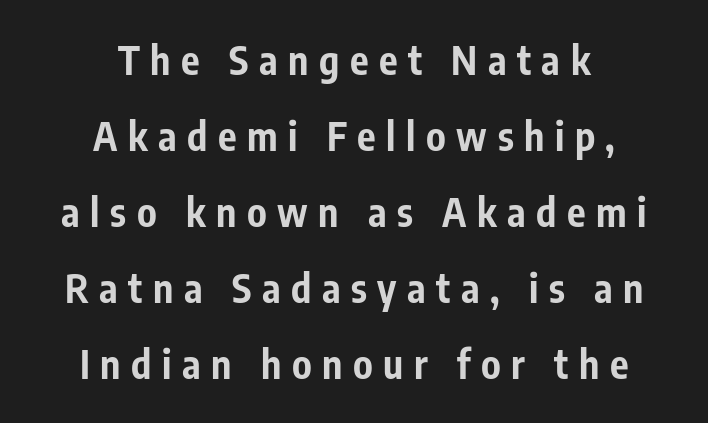
Baseline-to-baseline distance is far greater than the letter height. Character widths vary here, with narrow letters taking less room than wide ones. Short and long lines alike share a common midpoint. No italicization has been applied; the sample stays upright.
